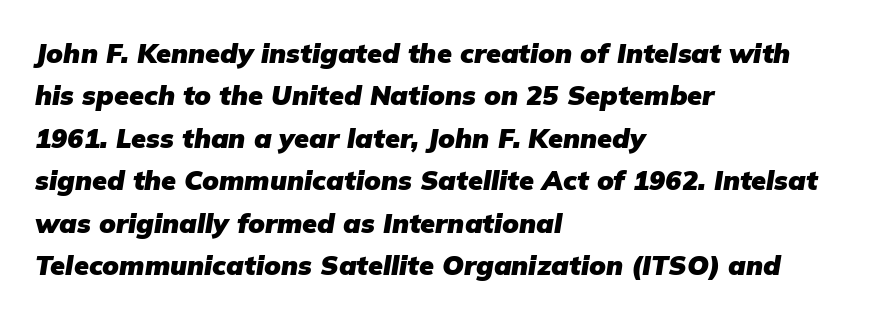
{"italic": "yes", "lean": "right", "slant_degrees": 9, "bold": "yes", "underline": "no", "align": "left", "line_spacing": "normal", "line_spacing_ratio": 1.57, "letter_spacing": "normal", "letter_spacing_em": 0.0, "glyph_px": 27}
